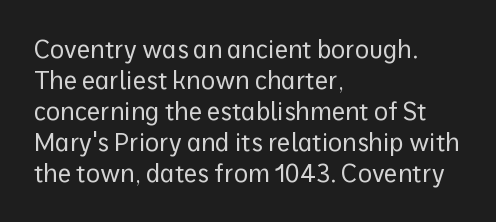
Q: Is the text bold? A: No.
Q: Is the text italic (slanted)? A: No, it is upright.
Q: Is the text underlined? A: No.
Q: How is the paragraph aligned? A: Left-aligned.
Q: Is the spacing between letters normal or unusually wide? A: Normal.
Q: Is the spacing between lines tight, normal or loose? A: Normal.
